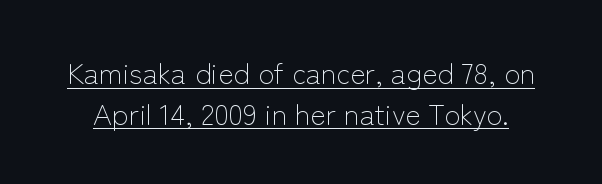
The image shows 29 px light sans-serif type, upright; set normal line spacing (1.4x), normal letter spacing, underlined; low stroke contrast and a medium x-height.
